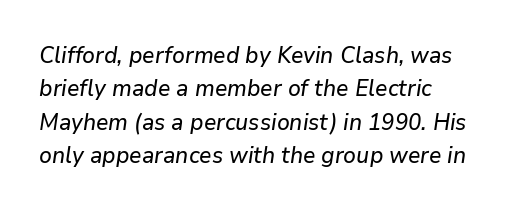
{"italic": "yes", "lean": "right", "slant_degrees": 9, "underline": "no", "align": "left", "line_spacing": "normal", "line_spacing_ratio": 1.45, "letter_spacing": "normal", "letter_spacing_em": 0.0, "glyph_px": 23}
